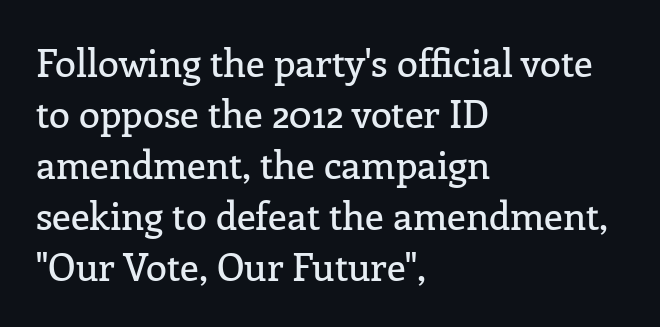
{"serif": "yes", "italic": "no", "width": "normal", "stroke_contrast": "low", "x_height": "medium", "monospaced": "no", "underline": "no", "align": "left", "line_spacing": "normal", "line_spacing_ratio": 1.34, "letter_spacing": "normal", "letter_spacing_em": 0.0, "glyph_px": 38}
